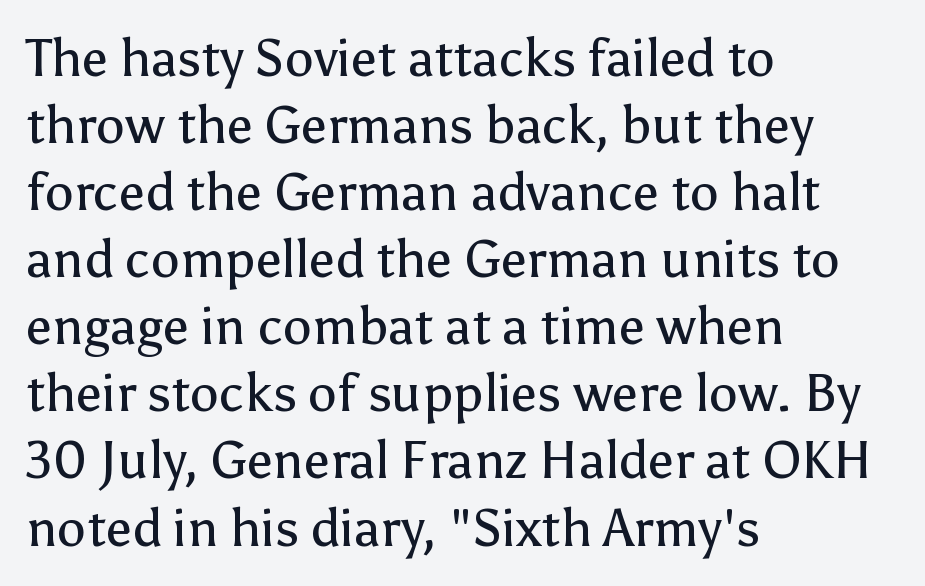
Quick note: not italic, upright. Stem width sits at or under what a default text font uses. Typographically, this falls in the sans-serif category. This rendering features lettering with no underline. What's the leading like? Ordinary, nothing unusual. Each letter keeps its own natural width here, so spacing adapts to shape.
